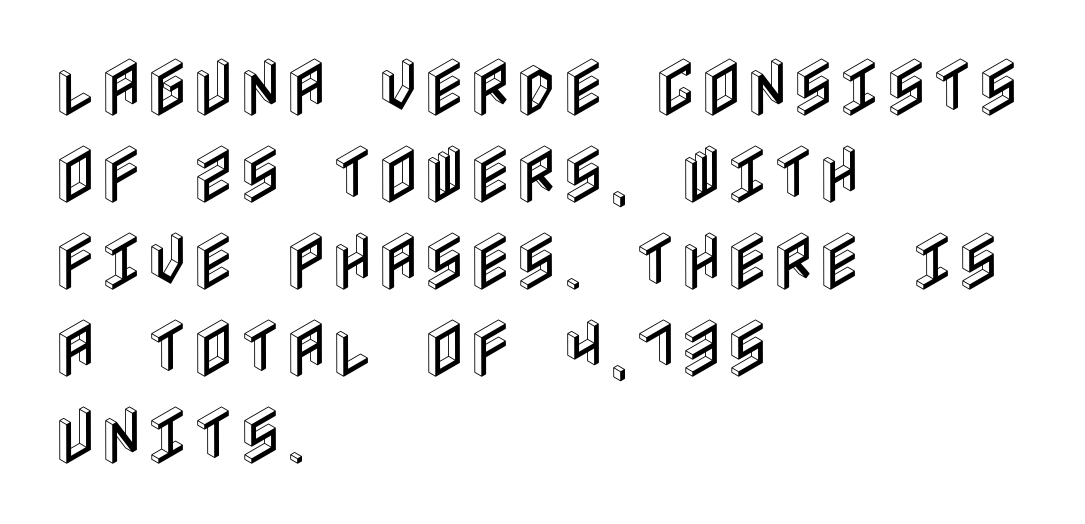
{"italic": "no", "width": "condensed", "x_height": "large", "underline": "no", "align": "left", "line_spacing": "normal", "line_spacing_ratio": 1.38, "letter_spacing": "normal", "letter_spacing_em": 0.0, "glyph_px": 63}
